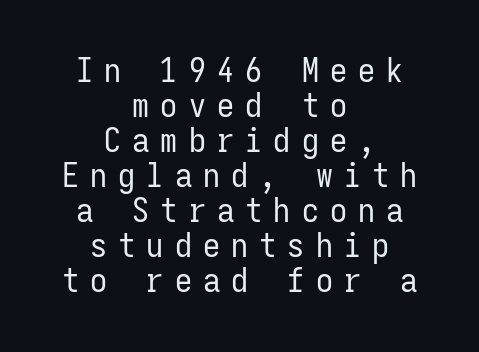
The image shows 34 px regular-weight, condensed sans-serif type, upright, monospaced; set centered, tight line spacing (1.03x), unusually wide letter spacing (+0.33 em), not underlined; low stroke contrast and a medium x-height.
